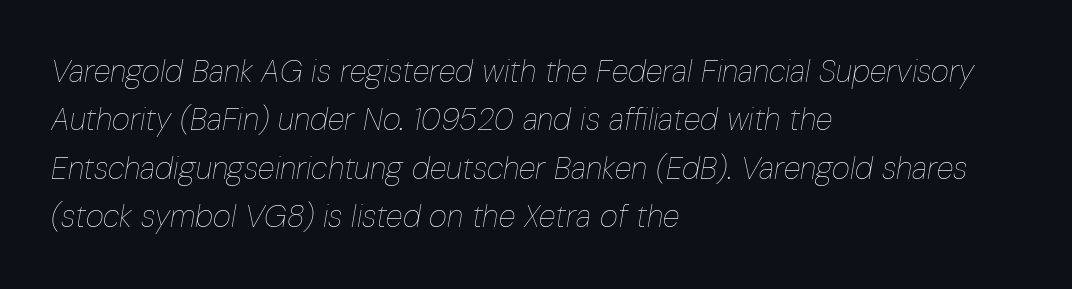
Q: Is the text bold? A: No.
Q: Is the text italic (slanted)? A: Yes, it leans right by about 10 degrees.
Q: Is the text underlined? A: No.
Q: How is the paragraph aligned? A: Left-aligned.
Q: Is the spacing between letters normal or unusually wide? A: Normal.
Q: Is the spacing between lines tight, normal or loose? A: Normal.
Q: Width (condensed, normal, or wide)? A: Condensed.
Q: Stroke contrast? A: Low.
Q: x-height? A: Medium.
Q: Monospaced? A: No.
